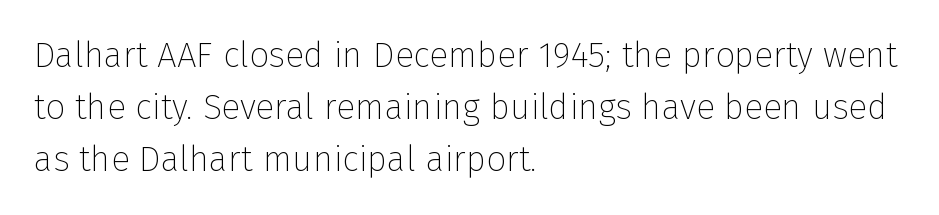
The image shows 35 px thin sans-serif type, upright; set left-aligned, normal line spacing (1.48x), normal letter spacing, not underlined; low stroke contrast and a medium x-height.
